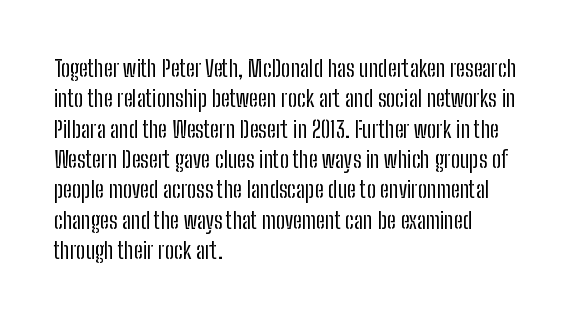
Q: Is the text bold? A: No.
Q: Is the text italic (slanted)? A: No, it is upright.
Q: Is the text underlined? A: No.
Q: How is the paragraph aligned? A: Left-aligned.
Q: Is the spacing between letters normal or unusually wide? A: Normal.
Q: Is the spacing between lines tight, normal or loose? A: Normal.
